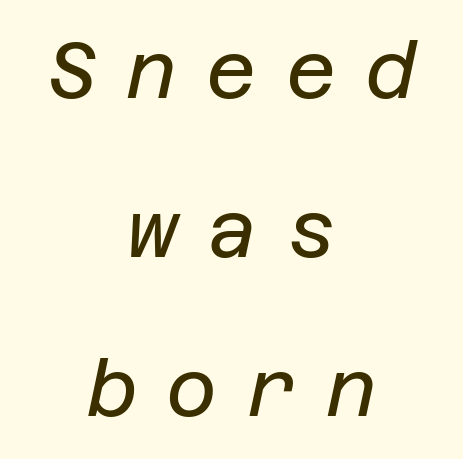
{"italic": "yes", "lean": "right", "slant_degrees": 12, "bold": "no", "weight": "regular", "width": "normal", "stroke_contrast": "low", "x_height": "large", "underline": "no", "align": "center", "line_spacing": "loose", "line_spacing_ratio": 2.04, "letter_spacing": "wide", "letter_spacing_em": 0.37, "glyph_px": 78}
